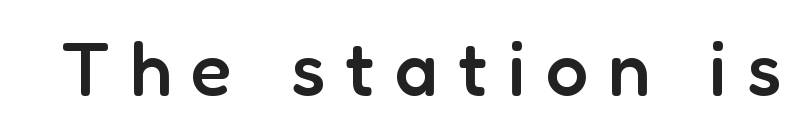
Q: Is the text bold? A: Semi-bold.
Q: Is the text italic (slanted)? A: No, it is upright.
Q: Is the typeface a serif or a sans-serif typeface? A: Sans-serif.
Q: Is the text underlined? A: No.
Q: Is the spacing between letters normal or unusually wide? A: Unusually wide.
Q: Width (condensed, normal, or wide)? A: Normal.
Q: Stroke contrast? A: Low.
Q: x-height? A: Medium.
Q: Monospaced? A: No.
